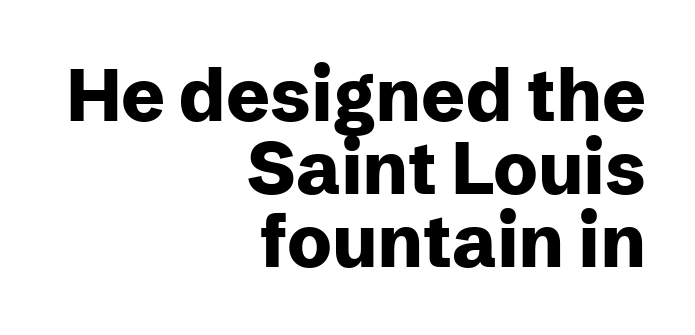
The image shows 73 px heavy sans-serif type, upright; set right-aligned, tight line spacing (1.0x), normal letter spacing, not underlined; low stroke contrast and a medium x-height.
